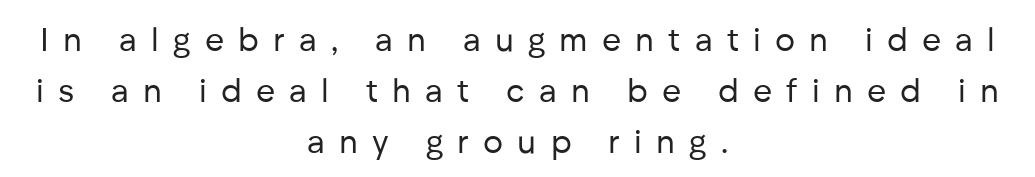
{"serif": "no", "italic": "no", "bold": "no", "weight": "regular", "width": "normal", "stroke_contrast": "low", "x_height": "medium", "monospaced": "no", "underline": "no", "align": "center", "line_spacing": "normal", "line_spacing_ratio": 1.54, "letter_spacing": "wide", "letter_spacing_em": 0.43, "glyph_px": 33}
